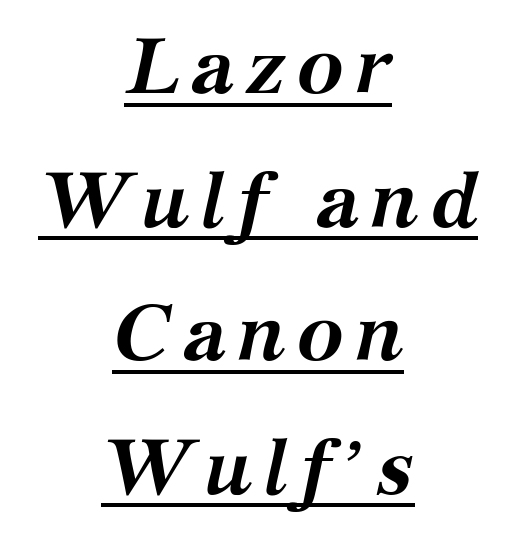
The image shows 79 px semibold serif type, italic (leaning right); set centered, normal line spacing (1.69x), underlined; medium stroke contrast and a medium x-height.
